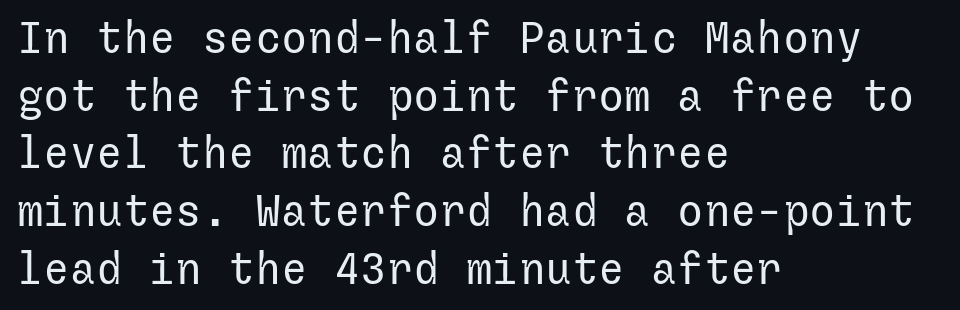
{"serif": "no", "italic": "no", "bold": "no", "weight": "regular", "width": "normal", "stroke_contrast": "low", "x_height": "medium", "underline": "no", "align": "left", "line_spacing": "normal", "line_spacing_ratio": 1.31, "letter_spacing": "normal", "letter_spacing_em": 0.0, "glyph_px": 44}
